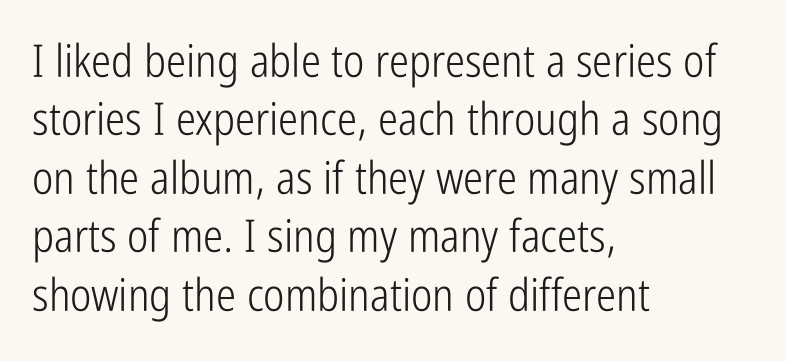
{"serif": "no", "italic": "no", "bold": "no", "weight": "light", "width": "condensed", "stroke_contrast": "low", "x_height": "medium", "monospaced": "no", "underline": "no", "align": "left", "line_spacing": "normal", "line_spacing_ratio": 1.3, "letter_spacing": "normal", "letter_spacing_em": 0.0, "glyph_px": 45}
